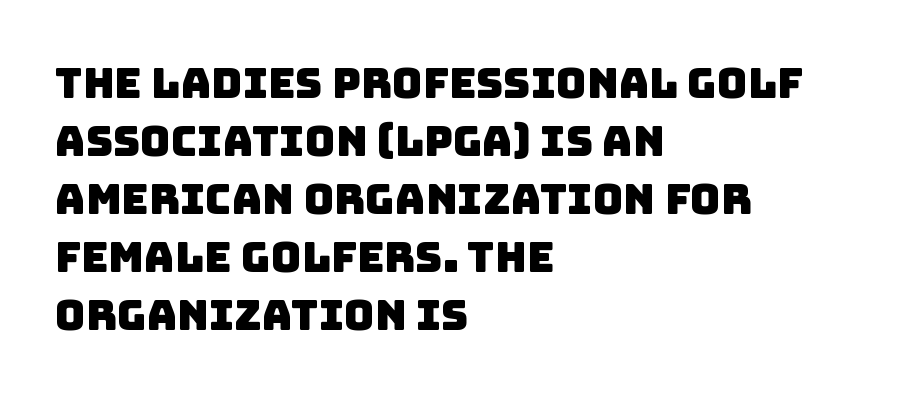
Plain, unruled lines of type. Letter spacing: default. The passage is arranged the way most books set body copy — flush left. Spacing verdict: proportional, widths tailored to each character.
